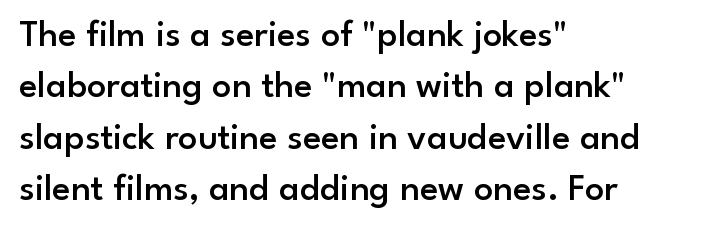
No word sits above an underline. Serif or sans? Sans — the stroke terminals are bare. This sample has the flowing, uneven cadence of proportional lettering. Quick note: not italic, upright.
